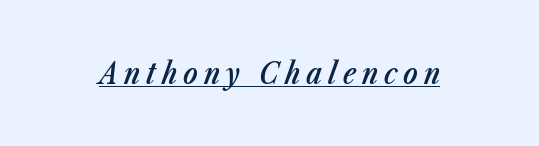
Short note: letters widely spaced. Has an underline been added? It has. When letters slant like this, we call the style italic. Stroke thickness is moderately raised; the sample reads as semibold. Each letter keeps its own natural width here, so spacing adapts to shape.
